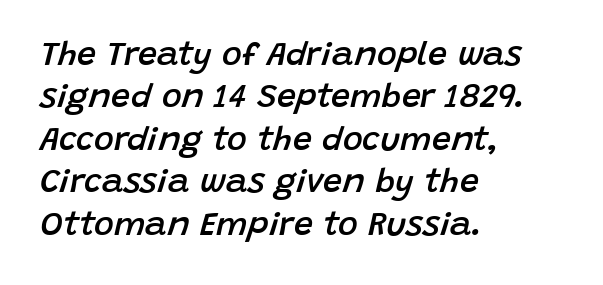
{"italic": "yes", "lean": "right", "slant_degrees": 15, "bold": "semi", "weight": "semibold", "width": "normal", "stroke_contrast": "low", "x_height": "large", "monospaced": "no", "underline": "no", "align": "left", "line_spacing": "normal", "line_spacing_ratio": 1.25, "letter_spacing": "normal", "letter_spacing_em": 0.0, "glyph_px": 34}
